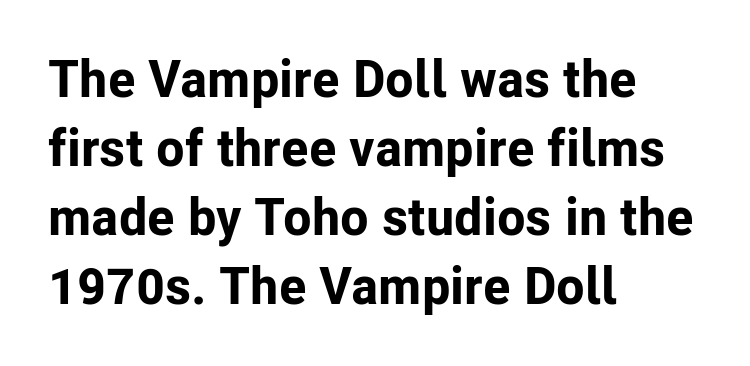
{"serif": "no", "italic": "no", "bold": "yes", "weight": "bold", "width": "normal", "stroke_contrast": "low", "x_height": "medium", "monospaced": "no", "underline": "no", "align": "left", "line_spacing": "normal", "line_spacing_ratio": 1.33, "letter_spacing": "normal", "letter_spacing_em": 0.0, "glyph_px": 52}
